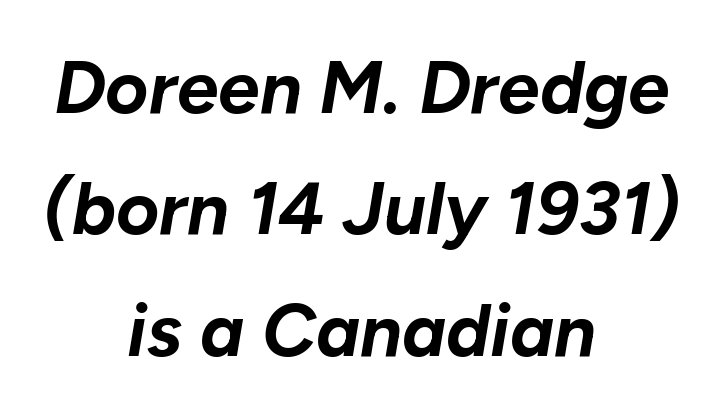
{"italic": "yes", "lean": "right", "slant_degrees": 10, "bold": "yes", "weight": "bold", "width": "normal", "stroke_contrast": "low", "x_height": "medium", "monospaced": "no", "underline": "no", "align": "center", "line_spacing": "normal", "line_spacing_ratio": 1.64, "letter_spacing": "normal", "letter_spacing_em": 0.0, "glyph_px": 74}
